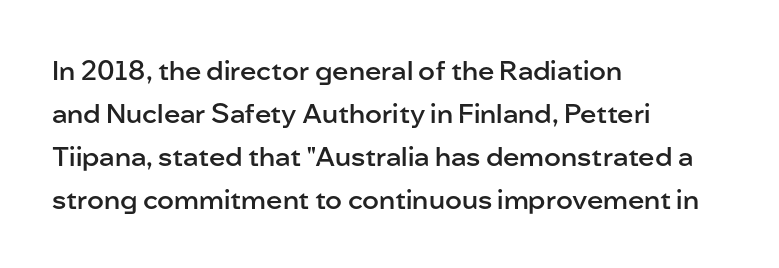
The image shows 27 px text type, upright; set left-aligned, normal line spacing (1.59x), normal letter spacing, not underlined.
